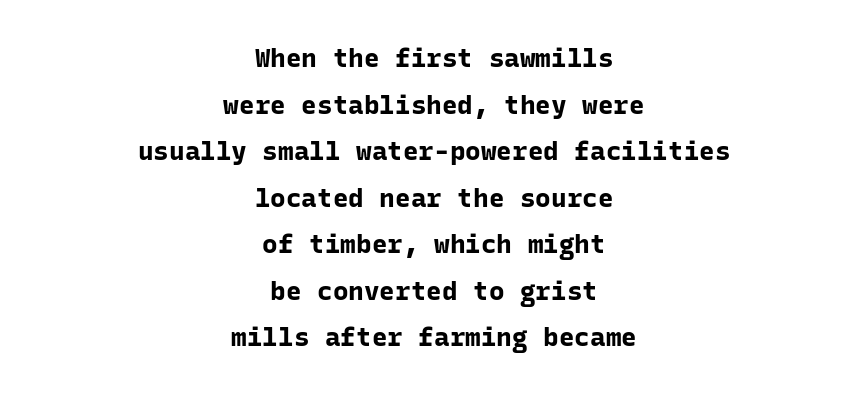
Plenty of ink on the page — the face is bold. The type is set solid horizontally, with unmodified tracking. Ascenders rise straight up at ninety degrees. Typeset on center — no edge is straight.
